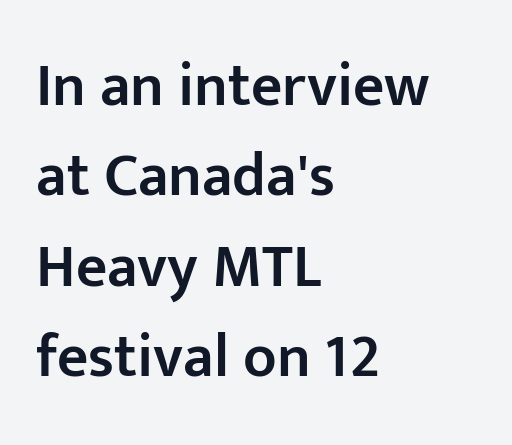
The designer went with a sans here, leaving each stem footless. The face used here is proportionally spaced, like ordinary book or web type. Strokes here are thickened, but only to semibold level. Caption: multi-line text, flush left, ragged right. Honestly, there is no underline to notice here at all. Compared with typical body copy, the letter spacing here is the same.
